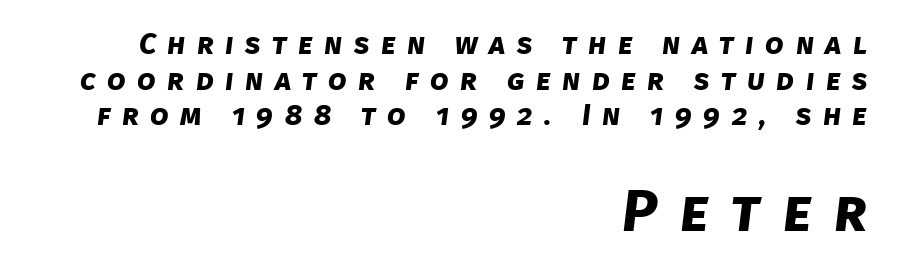
Classification — sans serif. Check the space under the baseline: it is left empty. Thick stems and heavy bowls — unmistakably bold. Does the copy run flush right? Yes — the right margin is perfectly even.
